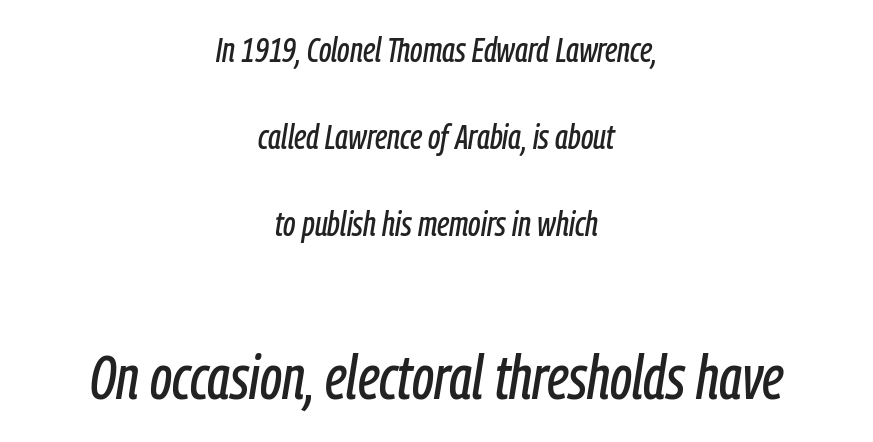
Bigger letters appear in the bottom chunk; the top chunk is reduced. How are the letters spaced? Ordinarily, with no added tracking. Lines of text with bare space underneath. Interline gaps are noticeably wide in this sample. The setting favours the middle, as headings and verse often do. Style check: oblique.
